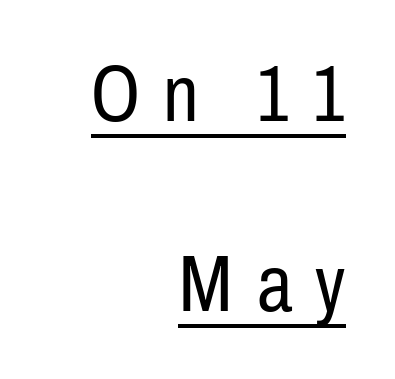
Q: Is the text bold? A: No.
Q: Is the text italic (slanted)? A: No, it is upright.
Q: Is the typeface a serif or a sans-serif typeface? A: Sans-serif.
Q: Is the text underlined? A: Yes.
Q: How is the paragraph aligned? A: Right-aligned.
Q: Is the spacing between letters normal or unusually wide? A: Unusually wide.
Q: Is the spacing between lines tight, normal or loose? A: Loose.
Q: Width (condensed, normal, or wide)? A: Condensed.
Q: Stroke contrast? A: Low.
Q: x-height? A: Medium.
Q: Monospaced? A: No.
